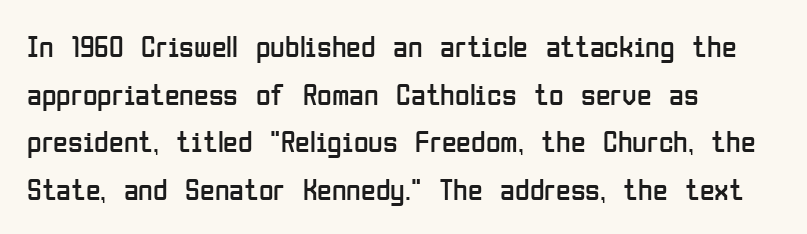
Casual observation: everything's shoved over to the left. Tracking here is standard; glyphs follow each other at the usual distance. The block of text has a typical density, with ordinary space between rows. In terms of letterform style, serifs are entirely absent.
